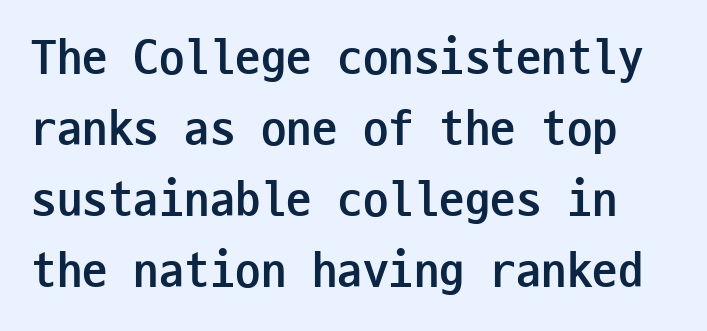
Fixed-width glyphs throughout — classic coding-font behaviour. The face used here is a sans, in the tradition of grotesques and geometrics. Glyph-to-glyph distance matches everyday printed text. Clear beneath every line of the passage.
